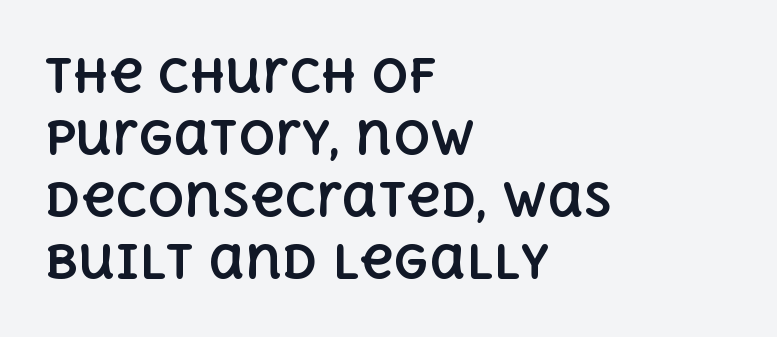
Q: Is the text bold? A: Yes.
Q: Is the text italic (slanted)? A: No, it is upright.
Q: Is the text underlined? A: No.
Q: How is the paragraph aligned? A: Left-aligned.
Q: Is the spacing between letters normal or unusually wide? A: Normal.
Q: Is the spacing between lines tight, normal or loose? A: Normal.
Q: Width (condensed, normal, or wide)? A: Normal.
Q: x-height? A: Large.
Q: Monospaced? A: No.
